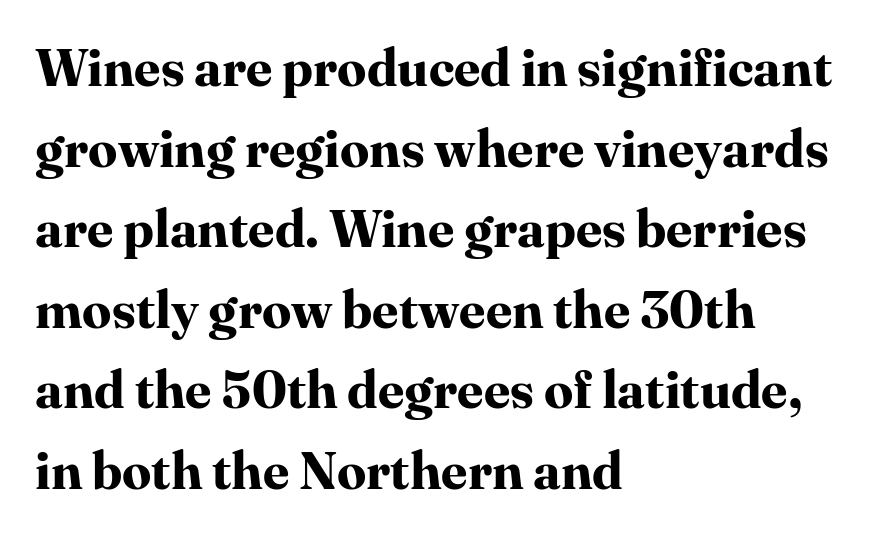
The setting favours the left margin, as ordinary paragraphs usually do. Nobody drew a line under any word here. These lines were composed using upright roman letters. Short note: letters normally spaced.
